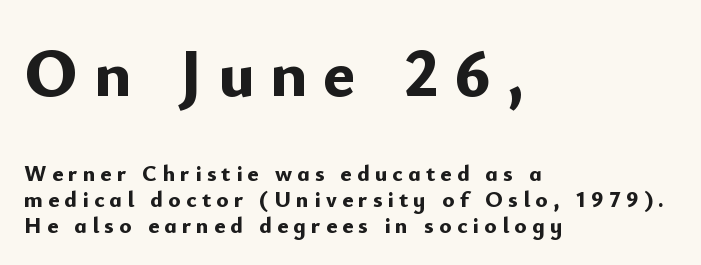
{"serif": "no", "italic": "no", "bold": "yes", "weight": "bold", "width": "normal", "stroke_contrast": "low", "x_height": "small", "monospaced": "no", "underline": "no", "align": "left", "line_spacing": "tight", "line_spacing_ratio": 1.14, "letter_spacing": "wide", "letter_spacing_em": 0.23, "larger_block": "first", "size_ratio": 2.96, "glyph_px": 68}
